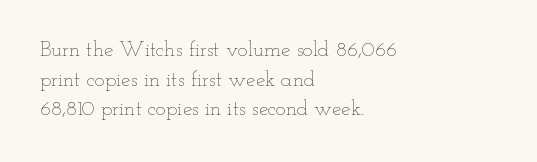
Quick note: underline off. Do the letters lean? They stand straight. The text block is weighted toward the left margin, trailing off unevenly rightward. This rendering leaves character spacing at its baseline value. Vertical spacing — default.
